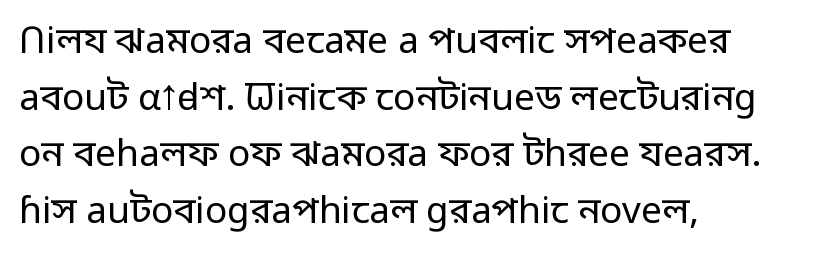
{"serif": "no", "italic": "no", "bold": "no", "weight": "regular", "width": "normal", "stroke_contrast": "low", "x_height": "medium", "monospaced": "no", "underline": "no", "align": "left", "line_spacing": "normal", "line_spacing_ratio": 1.53, "letter_spacing": "normal", "letter_spacing_em": 0.0, "glyph_px": 37}
